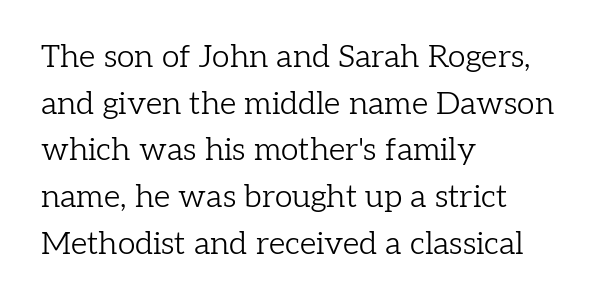
{"serif": "yes", "italic": "no", "bold": "no", "weight": "light", "width": "normal", "stroke_contrast": "low", "x_height": "medium", "monospaced": "no", "underline": "no", "align": "left", "line_spacing": "normal", "line_spacing_ratio": 1.46, "letter_spacing": "normal", "letter_spacing_em": 0.0, "glyph_px": 32}
